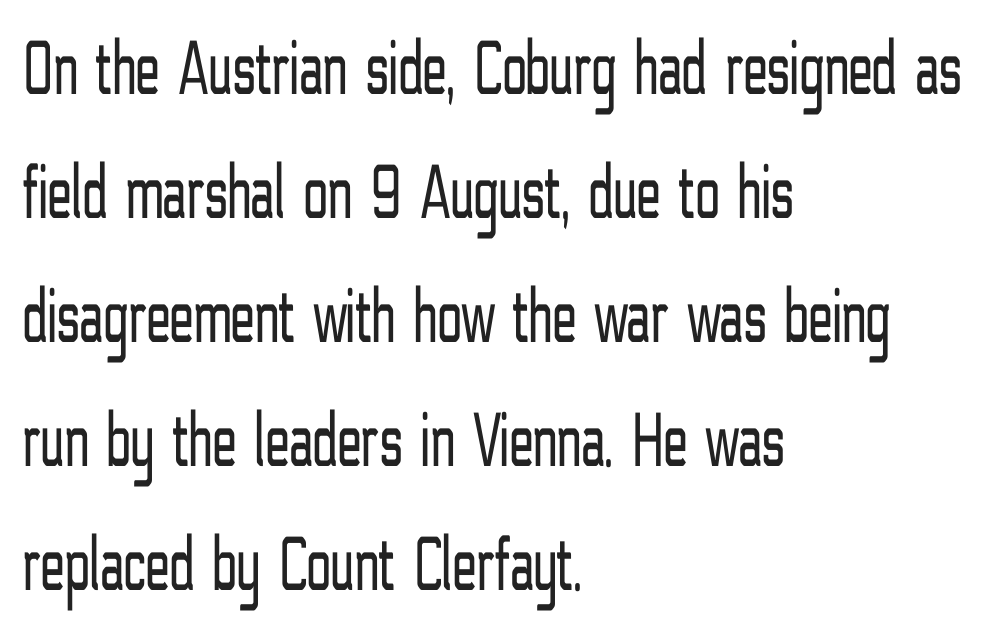
The image shows 79 px light, condensed sans-serif type, upright; set left-aligned, normal line spacing (1.57x), normal letter spacing, not underlined; low stroke contrast and a medium x-height.
